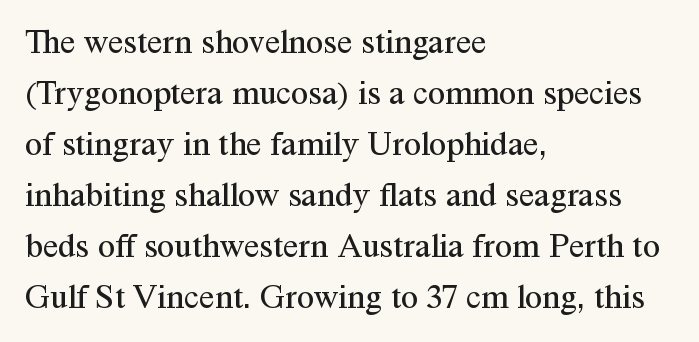
{"serif": "yes", "italic": "no", "bold": "no", "weight": "regular", "width": "normal", "stroke_contrast": "medium", "x_height": "medium", "monospaced": "no", "underline": "no", "align": "left", "line_spacing": "normal", "line_spacing_ratio": 1.46, "letter_spacing": "normal", "letter_spacing_em": 0.0, "glyph_px": 35}
